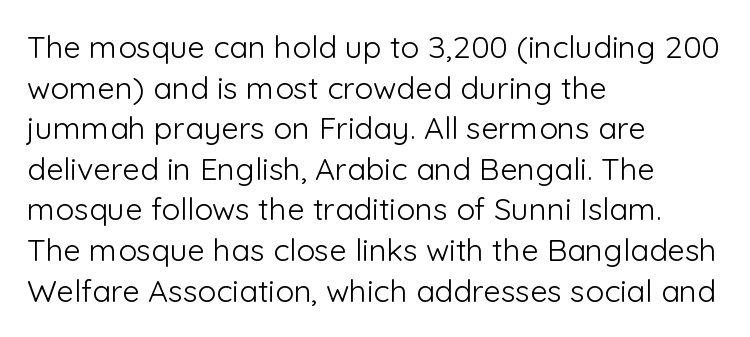
Q: Is the text bold? A: No.
Q: Is the text italic (slanted)? A: No, it is upright.
Q: Is the typeface a serif or a sans-serif typeface? A: Sans-serif.
Q: Is the text underlined? A: No.
Q: How is the paragraph aligned? A: Left-aligned.
Q: Is the spacing between letters normal or unusually wide? A: Normal.
Q: Is the spacing between lines tight, normal or loose? A: Normal.
Q: Width (condensed, normal, or wide)? A: Normal.
Q: Stroke contrast? A: Low.
Q: x-height? A: Medium.
Q: Monospaced? A: No.
